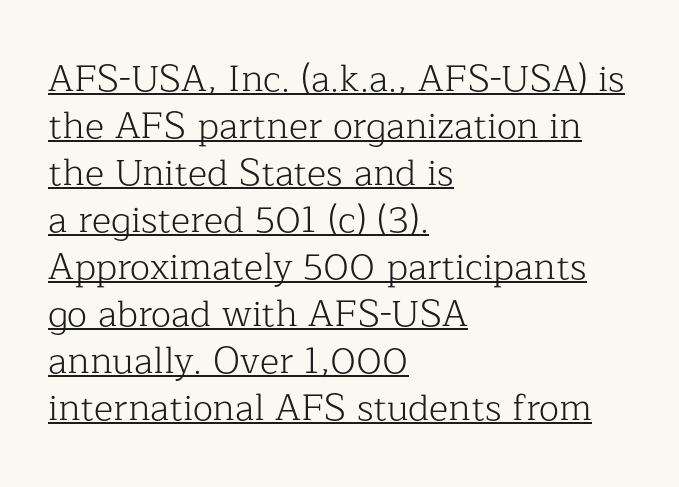
{"serif": "yes", "italic": "no", "bold": "no", "weight": "light", "width": "normal", "stroke_contrast": "low", "x_height": "medium", "monospaced": "no", "underline": "yes", "align": "left", "line_spacing": "normal", "line_spacing_ratio": 1.27, "letter_spacing": "normal", "letter_spacing_em": 0.0, "glyph_px": 37}
